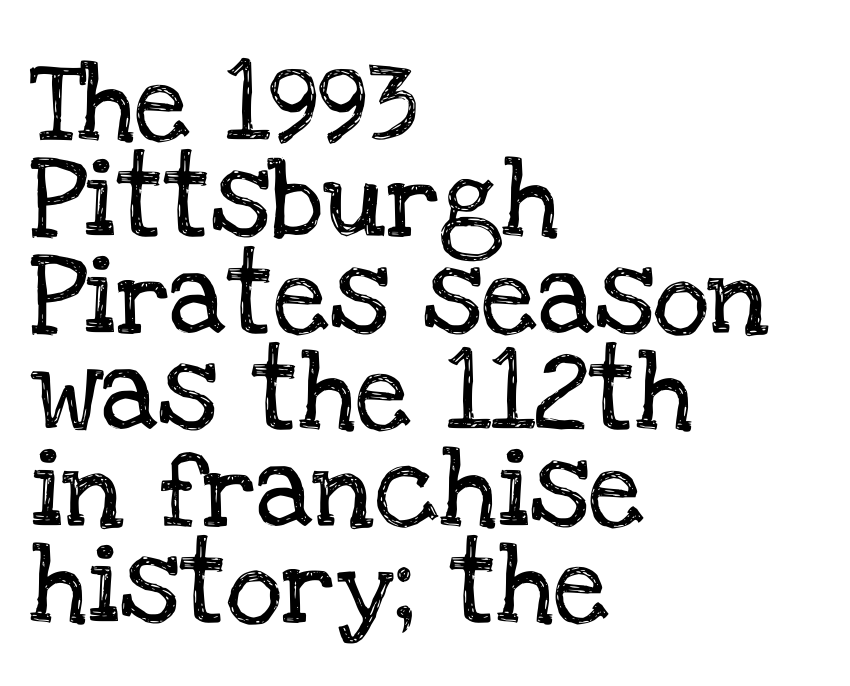
{"serif": "yes", "italic": "no", "width": "normal", "stroke_contrast": "low", "x_height": "large", "monospaced": "no", "underline": "no", "align": "left", "line_spacing_ratio": 1.22, "letter_spacing": "normal", "letter_spacing_em": 0.0, "glyph_px": 79}
